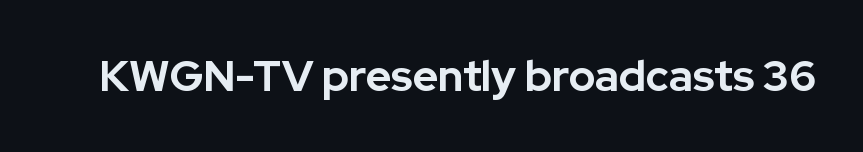
The image shows 43 px bold sans-serif type, upright; set normal letter spacing, not underlined; low stroke contrast and a medium x-height.
